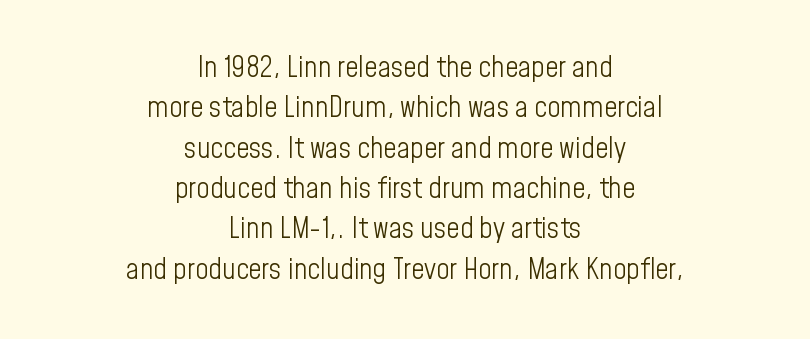
Q: Is the text bold? A: No.
Q: Is the text italic (slanted)? A: No, it is upright.
Q: Is the typeface a serif or a sans-serif typeface? A: Sans-serif.
Q: Is the text underlined? A: No.
Q: How is the paragraph aligned? A: Centered.
Q: Is the spacing between letters normal or unusually wide? A: Normal.
Q: Is the spacing between lines tight, normal or loose? A: Normal.
Q: Width (condensed, normal, or wide)? A: Condensed.
Q: Stroke contrast? A: Low.
Q: x-height? A: Medium.
Q: Monospaced? A: No.
